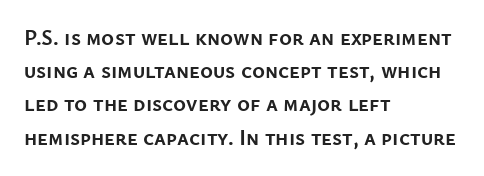
Leading matches the norm, producing a regular column. The area under the type is left untouched. Does extra space separate the letters? No, they use regular spacing. These lines were composed using upright roman letters.
